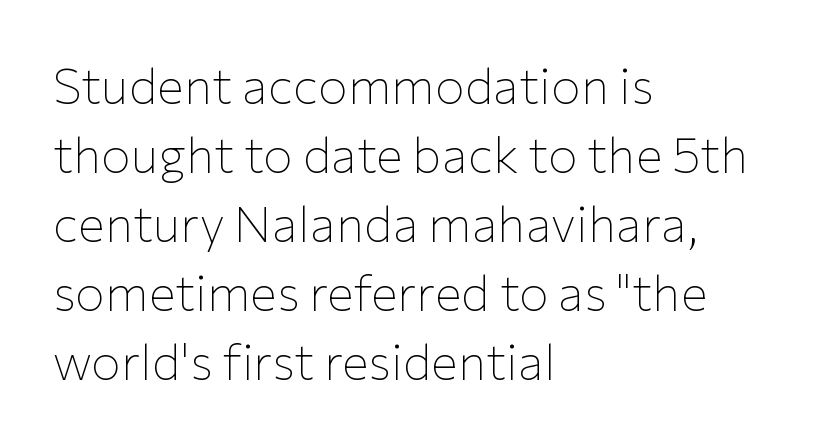
The image shows 50 px thin sans-serif type, upright; set left-aligned, normal line spacing (1.38x), normal letter spacing, not underlined; low stroke contrast and a medium x-height.
